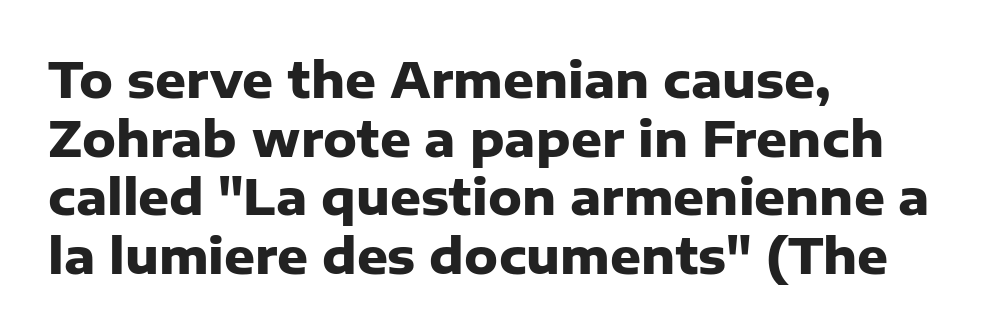
The image shows 48 px heavy sans-serif type, upright; set left-aligned, line spacing 1.22x, normal letter spacing, not underlined; low stroke contrast and a medium x-height.
